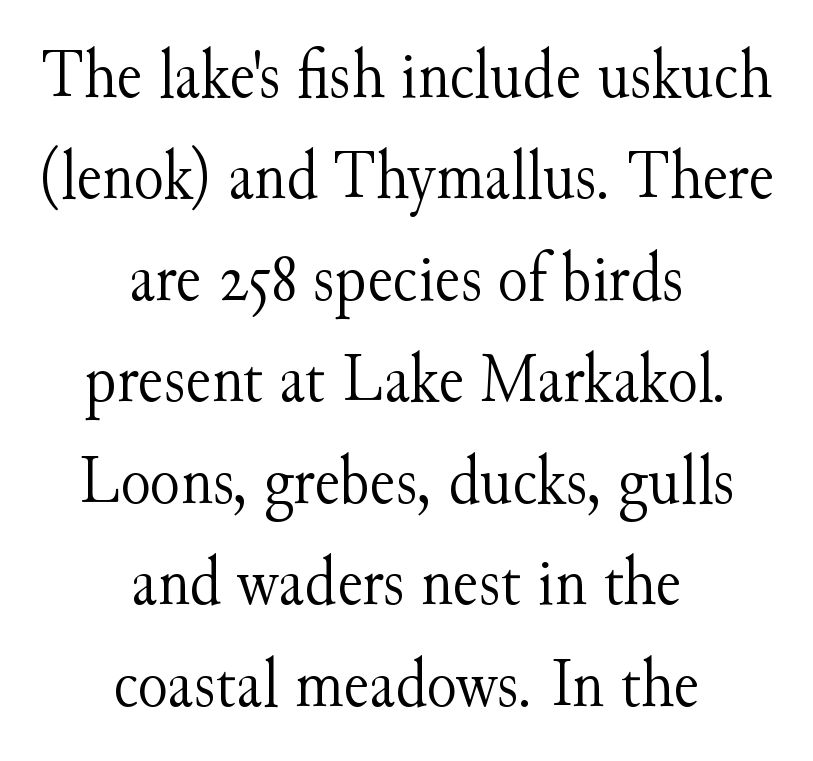
Q: Is the text bold? A: No.
Q: Is the text italic (slanted)? A: No, it is upright.
Q: Is the typeface a serif or a sans-serif typeface? A: Serif.
Q: Is the text underlined? A: No.
Q: How is the paragraph aligned? A: Centered.
Q: Is the spacing between letters normal or unusually wide? A: Normal.
Q: Is the spacing between lines tight, normal or loose? A: Normal.
Q: Width (condensed, normal, or wide)? A: Normal.
Q: Stroke contrast? A: Medium.
Q: x-height? A: Small.
Q: Monospaced? A: No.
